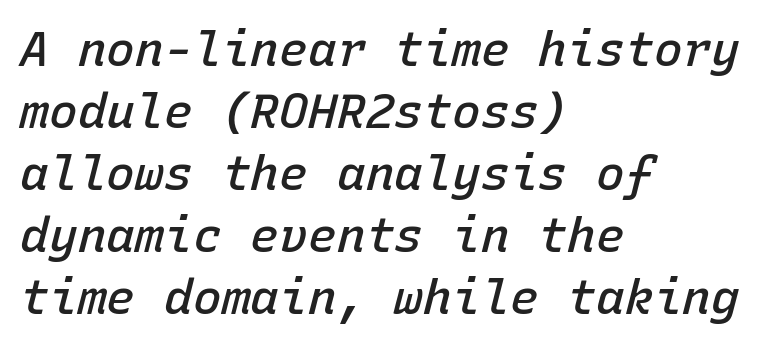
Q: Is the text bold? A: Semi-bold.
Q: Is the text italic (slanted)? A: Yes, it leans right by about 15 degrees.
Q: Is the text underlined? A: No.
Q: How is the paragraph aligned? A: Left-aligned.
Q: Is the spacing between letters normal or unusually wide? A: Normal.
Q: Is the spacing between lines tight, normal or loose? A: Normal.
Q: Width (condensed, normal, or wide)? A: Normal.
Q: Stroke contrast? A: Low.
Q: x-height? A: Medium.
Q: Monospaced? A: Yes.
